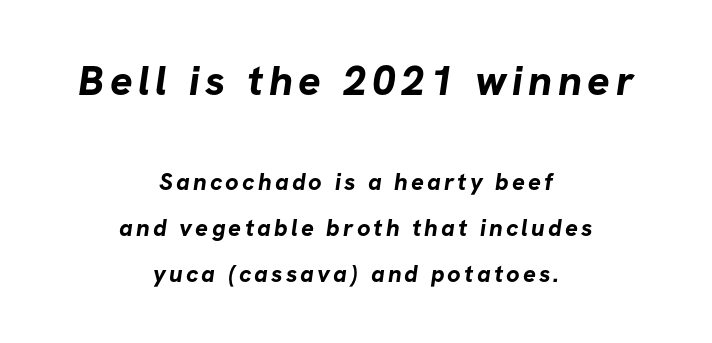
Look at the stroke-to-counter ratio: heavy, a bold. Layout note: lines centered. Looks like regular typesetting: each glyph gets only the width it needs. The typeface chosen for these lines omits serifs.
